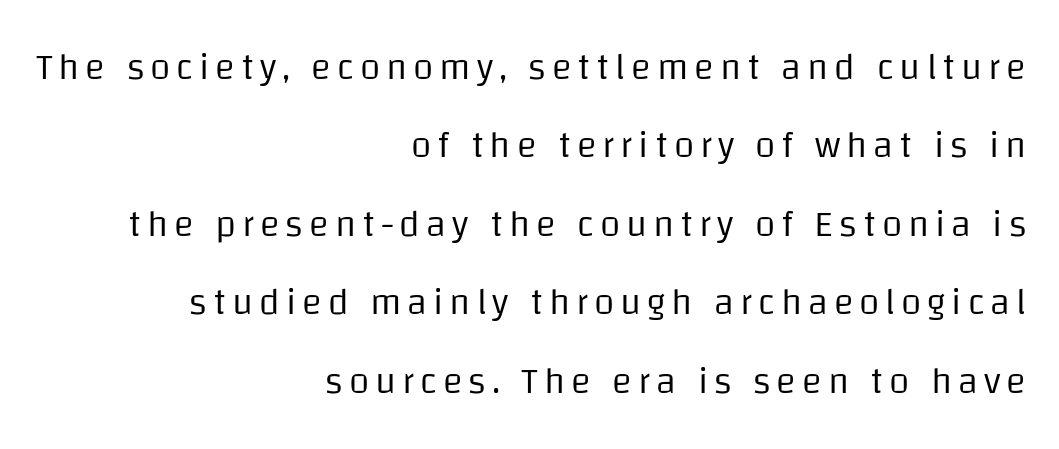
The image shows 37 px regular-weight sans-serif type, upright; set right-aligned, loose line spacing (2.12x), not underlined; low stroke contrast and a large x-height.
